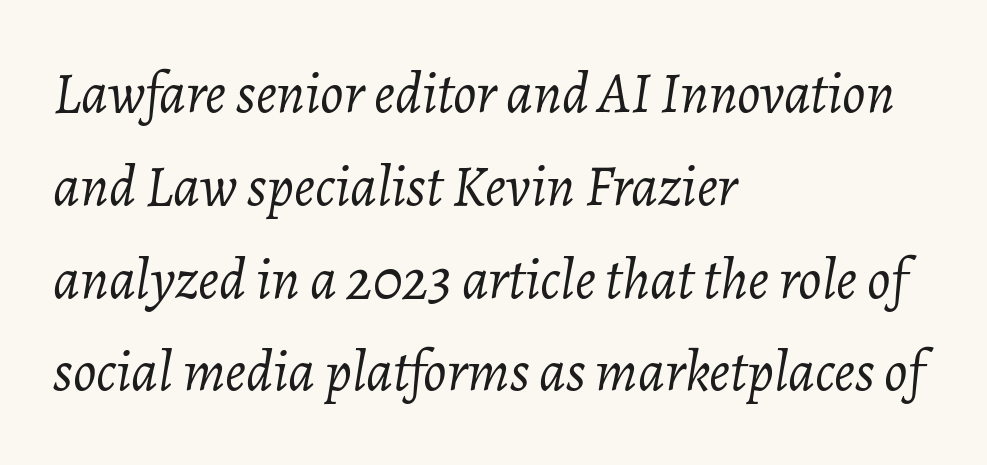
The lines are quadded left. Compared with a typical body face, this is equally light or lighter still. Standard letterfit; no display-style spreading of the glyphs. What's the leading like? Ordinary, nothing unusual.
